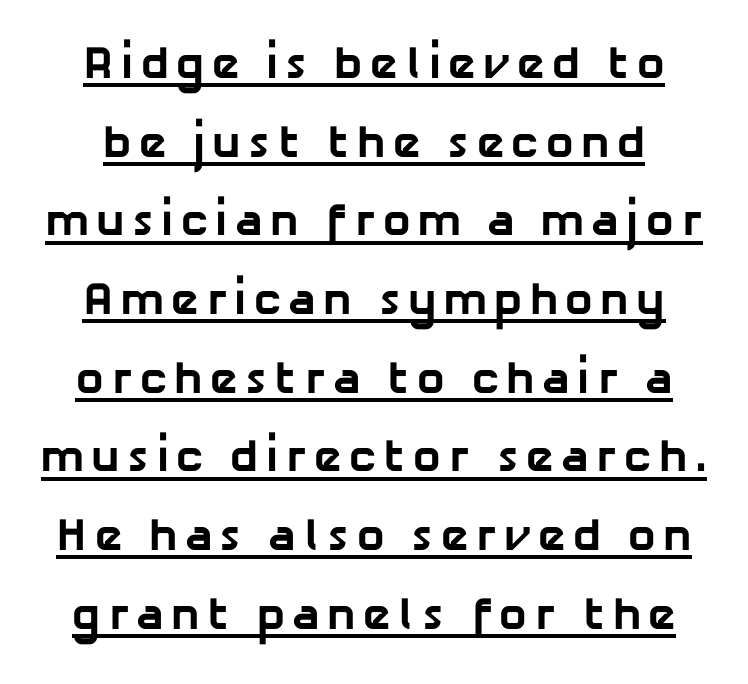
{"serif": "no", "bold": "yes", "weight": "bold", "width": "normal", "stroke_contrast": "low", "x_height": "medium", "monospaced": "no", "underline": "yes", "line_spacing_ratio": 1.71, "glyph_px": 46}
